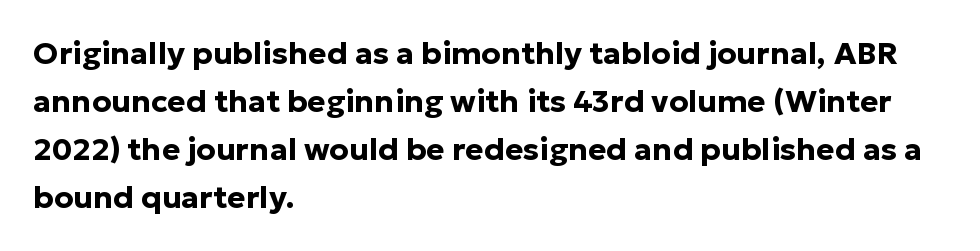
The image shows 31 px bold sans-serif type, upright; set left-aligned, normal line spacing (1.55x), normal letter spacing, not underlined; low stroke contrast and a medium x-height.
